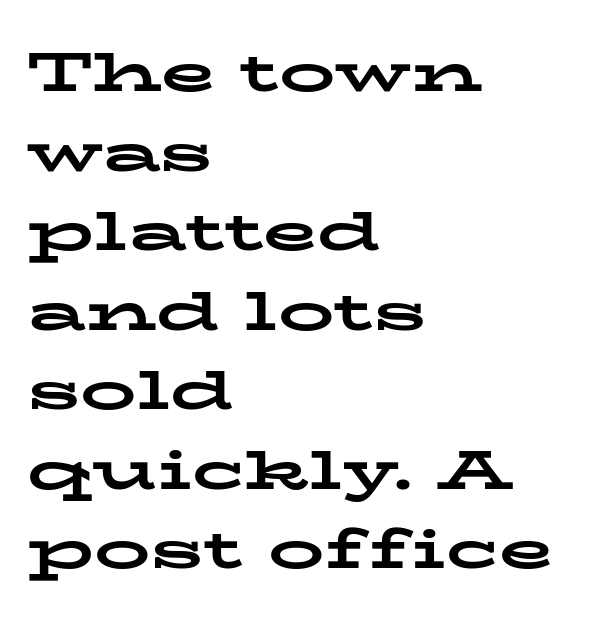
The image shows 56 px bold, wide serif type, upright; set left-aligned, normal line spacing (1.42x), normal letter spacing, not underlined; low stroke contrast and a medium x-height.
